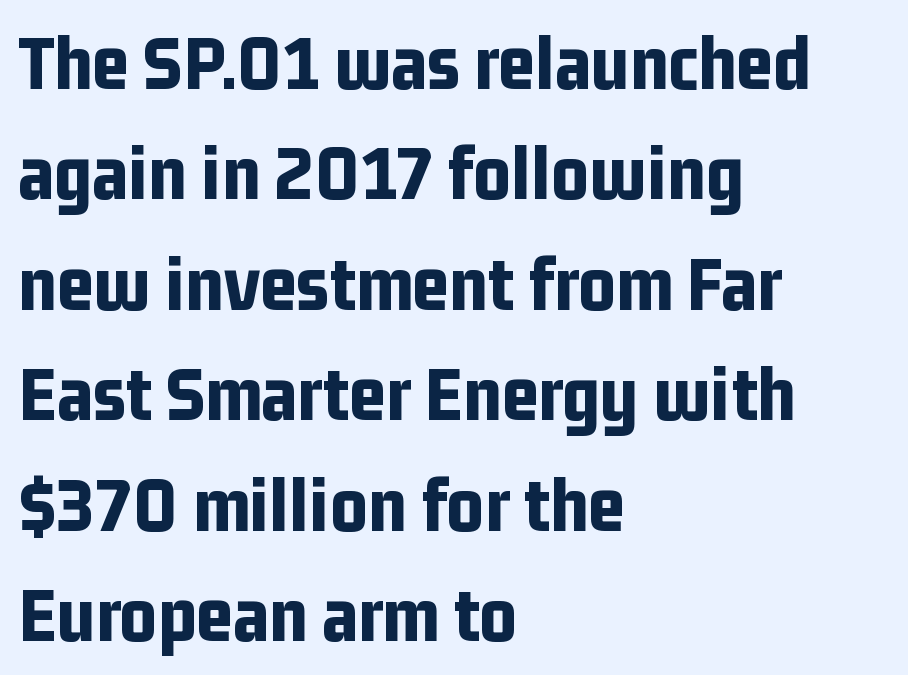
Q: Is the text bold? A: Yes.
Q: Is the text italic (slanted)? A: No, it is upright.
Q: Is the typeface a serif or a sans-serif typeface? A: Sans-serif.
Q: Is the text underlined? A: No.
Q: How is the paragraph aligned? A: Left-aligned.
Q: Is the spacing between letters normal or unusually wide? A: Normal.
Q: Is the spacing between lines tight, normal or loose? A: Normal.
Q: Width (condensed, normal, or wide)? A: Condensed.
Q: Stroke contrast? A: Low.
Q: x-height? A: Medium.
Q: Monospaced? A: No.
